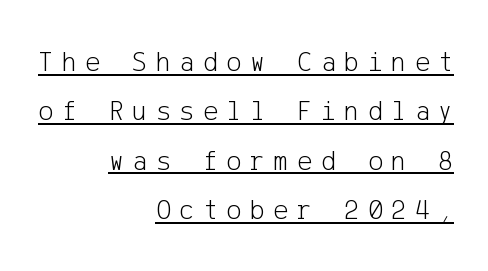
{"serif": "no", "italic": "no", "bold": "no", "weight": "light", "width": "normal", "stroke_contrast": "low", "x_height": "medium", "underline": "yes", "align": "right", "line_spacing_ratio": 1.76, "letter_spacing": "wide", "letter_spacing_em": 0.31, "glyph_px": 28}
